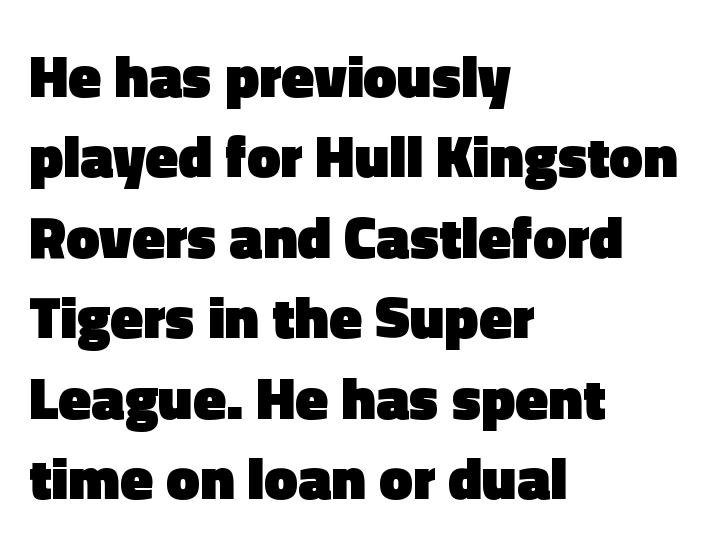
The passage is arranged the way most books set body copy — flush left. The letters sit at their default tracking, neither squeezed nor spread. Character widths vary here, with narrow letters taking less room than wide ones. The string is rendered with underlining switched off.
